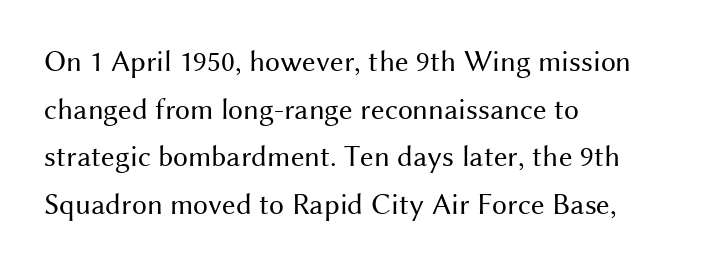
Serifs: no, the terminals of the letterforms are clean. Leftover space on each line is placed entirely after the last word. Observe the ordinary spacing: letters are neighbours, not strangers. Note the varied advance widths — an 'i' is clearly narrower than an 'm'. The rendering uses a moderate line-height, typical for paragraphs.
